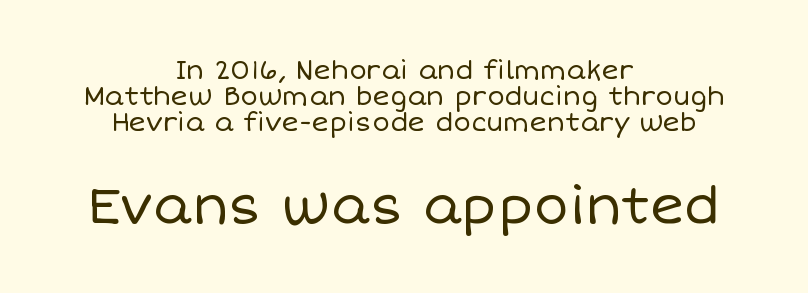
The letters advance in unequal steps, a hallmark of proportional type. Visually the block forms a symmetrical silhouette, jagged on both flanks. Notice how the stems are strictly vertical — no italics here. Letter spacing: default.
